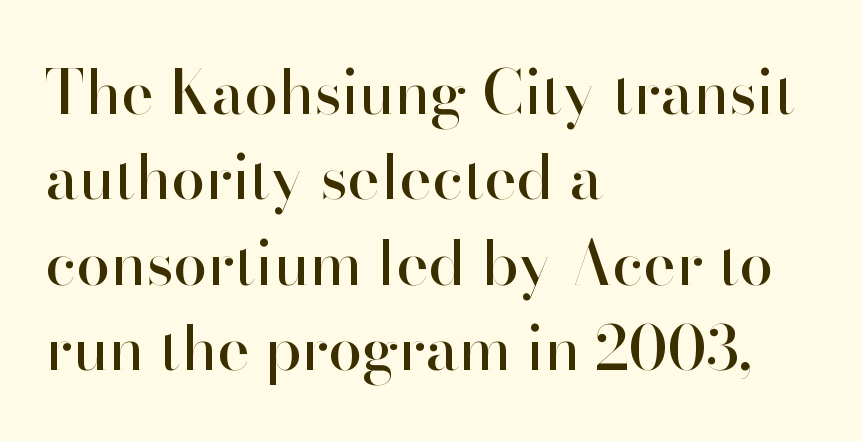
Nobody touched the tracking dial on this one. This rendering uses left alignment, leaving the right contour irregular. Spacing verdict: proportional, widths tailored to each character. This is roman type, the default non-slanted kind.
